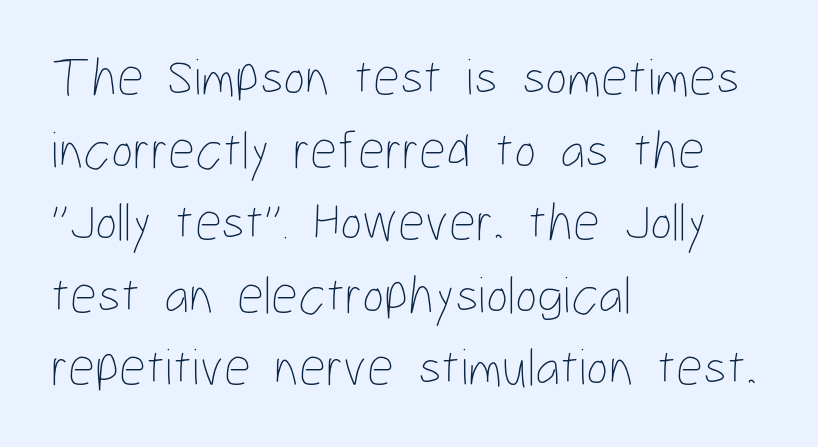
Q: Is the text bold? A: No.
Q: Is the text italic (slanted)? A: No, it is upright.
Q: Is the text underlined? A: No.
Q: How is the paragraph aligned? A: Left-aligned.
Q: Is the spacing between letters normal or unusually wide? A: Normal.
Q: Is the spacing between lines tight, normal or loose? A: Normal.
Q: Width (condensed, normal, or wide)? A: Condensed.
Q: Stroke contrast? A: Low.
Q: x-height? A: Medium.
Q: Monospaced? A: No.
